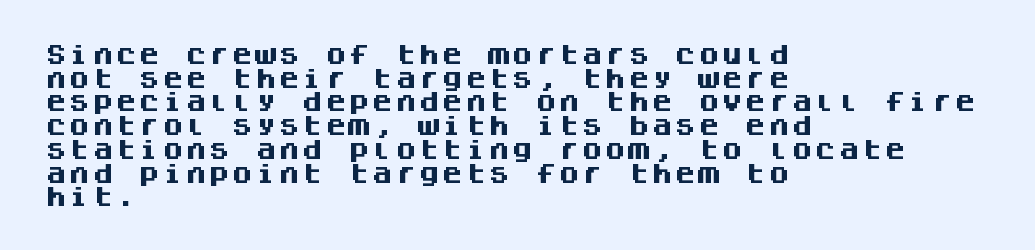
Q: Is the text bold? A: Yes.
Q: Is the text italic (slanted)? A: No, it is upright.
Q: Is the text underlined? A: No.
Q: How is the paragraph aligned? A: Left-aligned.
Q: Is the spacing between lines tight, normal or loose? A: Tight.
